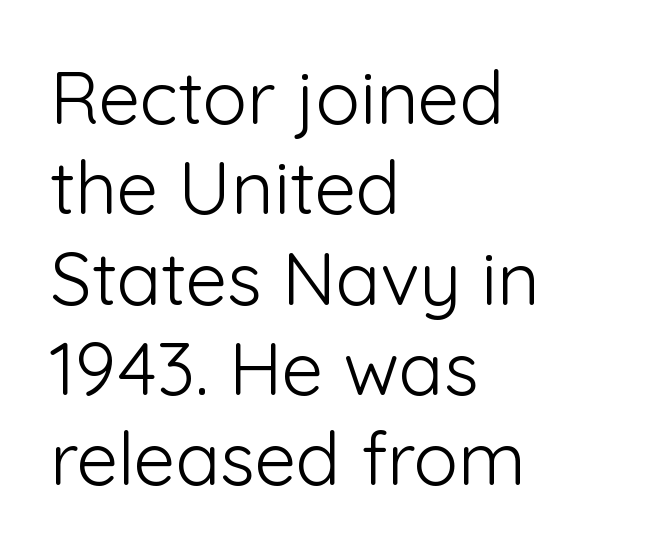
Q: Is the text bold? A: No.
Q: Is the text italic (slanted)? A: No, it is upright.
Q: Is the typeface a serif or a sans-serif typeface? A: Sans-serif.
Q: Is the text underlined? A: No.
Q: How is the paragraph aligned? A: Left-aligned.
Q: Is the spacing between letters normal or unusually wide? A: Normal.
Q: Width (condensed, normal, or wide)? A: Normal.
Q: Stroke contrast? A: Low.
Q: x-height? A: Medium.
Q: Monospaced? A: No.
